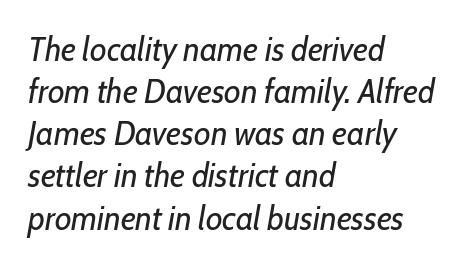
{"italic": "yes", "lean": "right", "slant_degrees": 10, "bold": "no", "weight": "regular", "width": "condensed", "stroke_contrast": "low", "x_height": "medium", "monospaced": "no", "underline": "no", "align": "left", "line_spacing_ratio": 1.24, "letter_spacing": "normal", "letter_spacing_em": 0.0, "glyph_px": 34}
